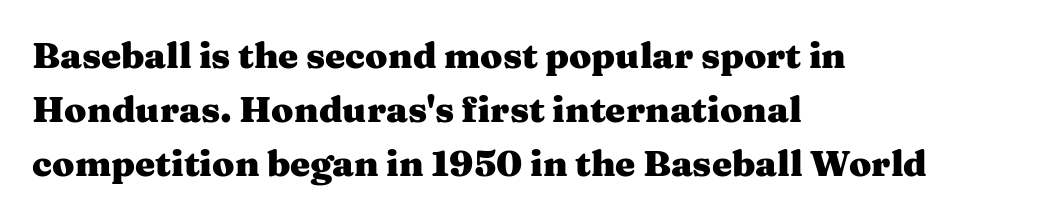
{"serif": "yes", "italic": "no", "bold": "yes", "weight": "heavy", "width": "wide", "stroke_contrast": "medium", "x_height": "medium", "monospaced": "no", "underline": "no", "align": "left", "line_spacing": "normal", "line_spacing_ratio": 1.5, "letter_spacing": "normal", "letter_spacing_em": 0.0, "glyph_px": 36}
